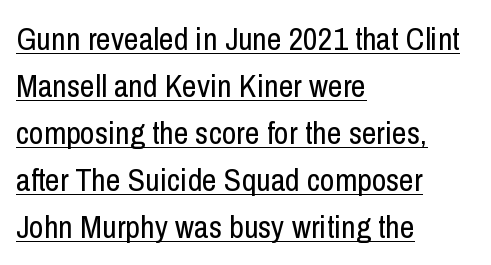
Q: Is the text bold? A: No.
Q: Is the text italic (slanted)? A: No, it is upright.
Q: Is the typeface a serif or a sans-serif typeface? A: Sans-serif.
Q: Is the text underlined? A: Yes.
Q: How is the paragraph aligned? A: Left-aligned.
Q: Is the spacing between letters normal or unusually wide? A: Normal.
Q: Is the spacing between lines tight, normal or loose? A: Normal.
Q: Width (condensed, normal, or wide)? A: Condensed.
Q: Stroke contrast? A: Low.
Q: x-height? A: Medium.
Q: Monospaced? A: No.
